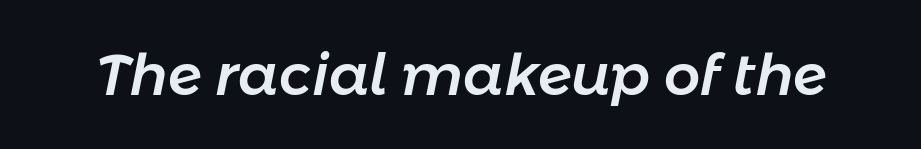
Quick note: italic. Letters rest on an invisible, unmarked baseline. The tracking reads as untouched default to a designer's eye. The passage shown is typed in a proportional face where columns would drift.
